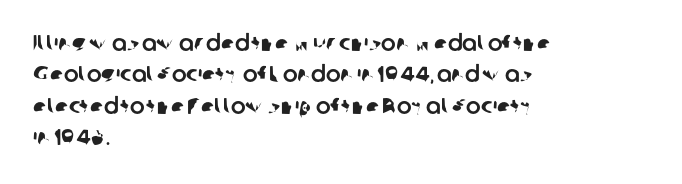
The image shows 22 px text type; set left-aligned, normal line spacing (1.43x), normal letter spacing, not underlined.
